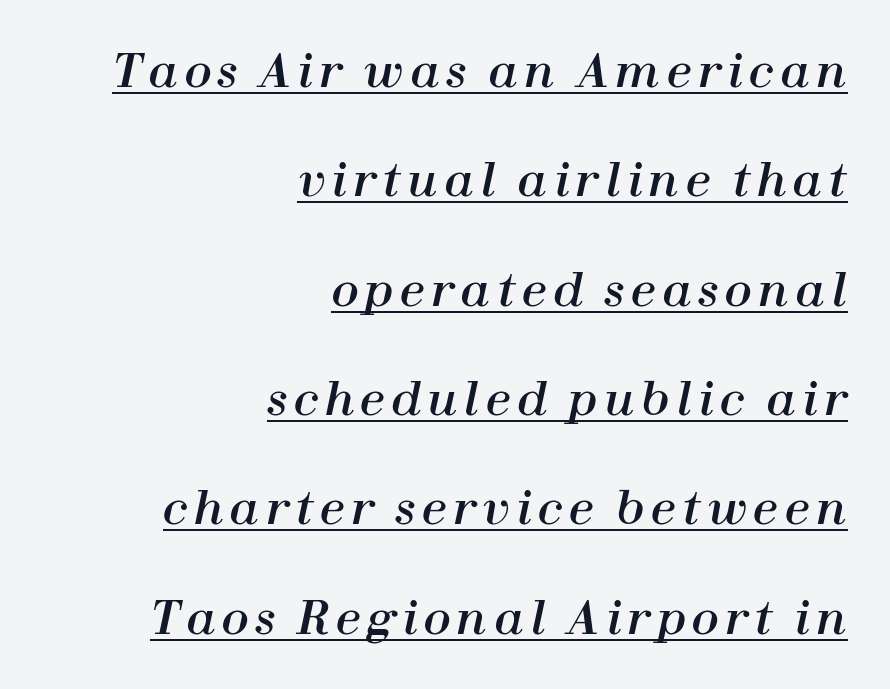
Q: Is the text italic (slanted)? A: Yes, it leans right by about 12 degrees.
Q: Is the text underlined? A: Yes.
Q: How is the paragraph aligned? A: Right-aligned.
Q: Is the spacing between lines tight, normal or loose? A: Loose.
Q: Width (condensed, normal, or wide)? A: Normal.
Q: Stroke contrast? A: High.
Q: x-height? A: Medium.
Q: Monospaced? A: No.
